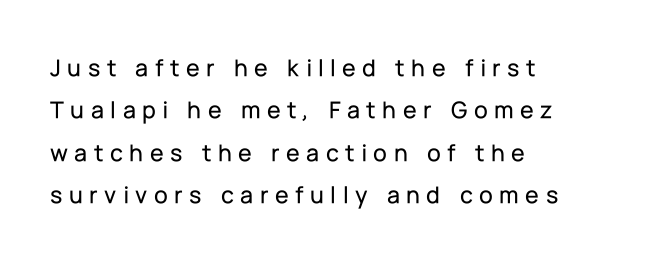
{"italic": "no", "underline": "no", "align": "left", "line_spacing": "normal", "line_spacing_ratio": 1.7, "letter_spacing": "wide", "letter_spacing_em": 0.26, "glyph_px": 25}
